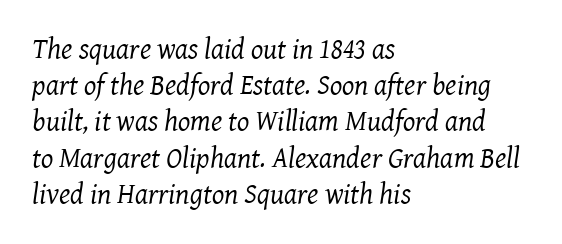
The image shows 29 px regular-weight serif type, italic (leaning right); set left-aligned, normal line spacing (1.25x), normal letter spacing, not underlined; medium stroke contrast and a medium x-height.
